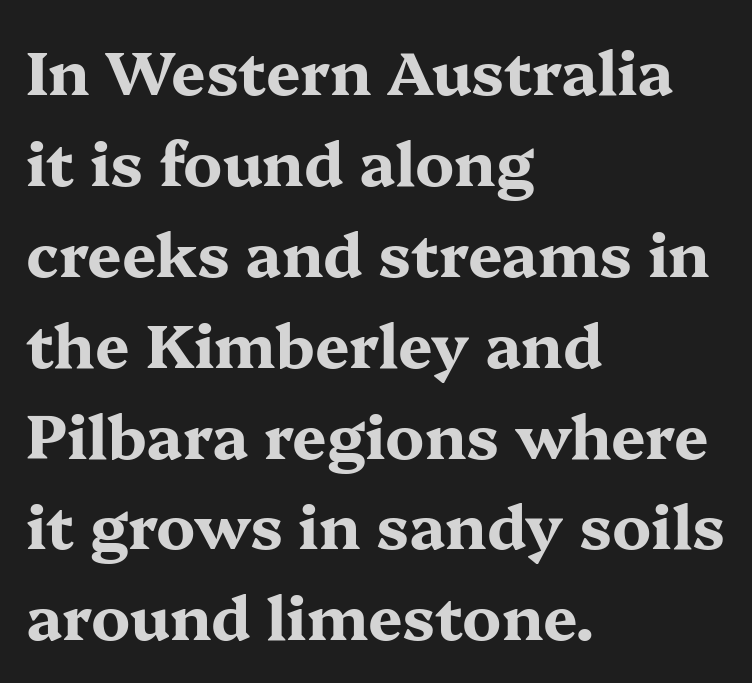
{"serif": "yes", "italic": "no", "bold": "yes", "weight": "bold", "width": "wide", "stroke_contrast": "medium", "x_height": "medium", "monospaced": "no", "underline": "no", "align": "left", "line_spacing": "normal", "line_spacing_ratio": 1.49, "letter_spacing": "normal", "letter_spacing_em": 0.0, "glyph_px": 61}
